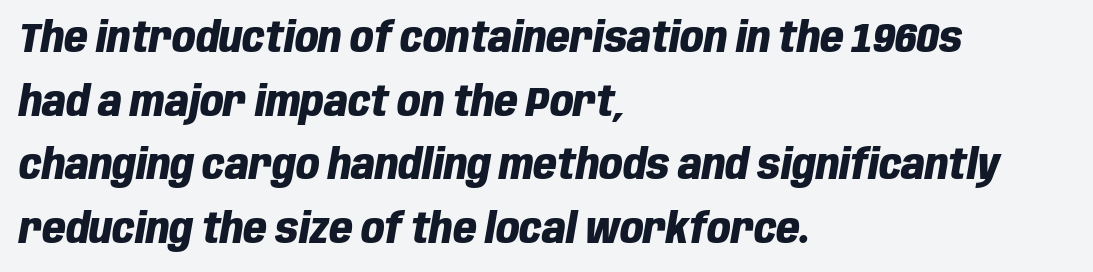
Anything drawn beneath the words? Only blank space. Plenty of ink on the page — the face is bold. These lines keep a tight, regular rhythm from letter to letter. You can tell it's italic because the verticals aren't actually vertical. These lines sit exactly where default settings would place them. The typesetter chose a ragged-right arrangement here.
